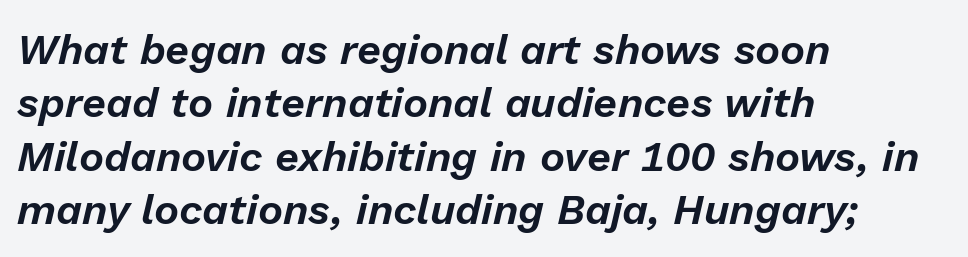
{"italic": "yes", "lean": "right", "slant_degrees": 13, "width": "normal", "stroke_contrast": "low", "x_height": "medium", "monospaced": "no", "underline": "no", "align": "left", "line_spacing": "normal", "line_spacing_ratio": 1.27, "letter_spacing": "normal", "letter_spacing_em": 0.0, "glyph_px": 42}
